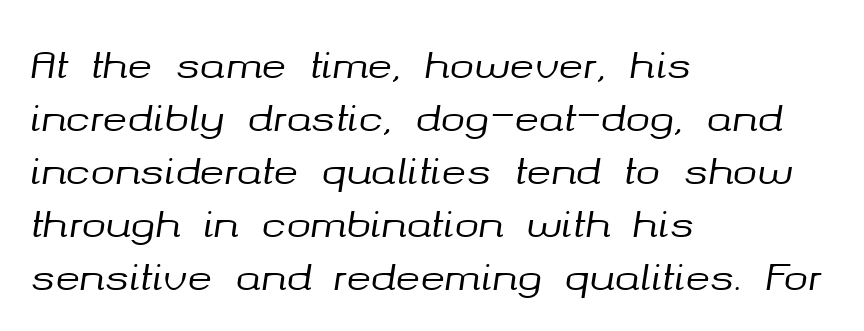
{"italic": "yes", "lean": "right", "slant_degrees": 8, "width": "normal", "stroke_contrast": "medium", "x_height": "medium", "monospaced": "no", "underline": "no", "align": "left", "line_spacing": "normal", "line_spacing_ratio": 1.43, "letter_spacing": "normal", "letter_spacing_em": 0.0, "glyph_px": 37}
